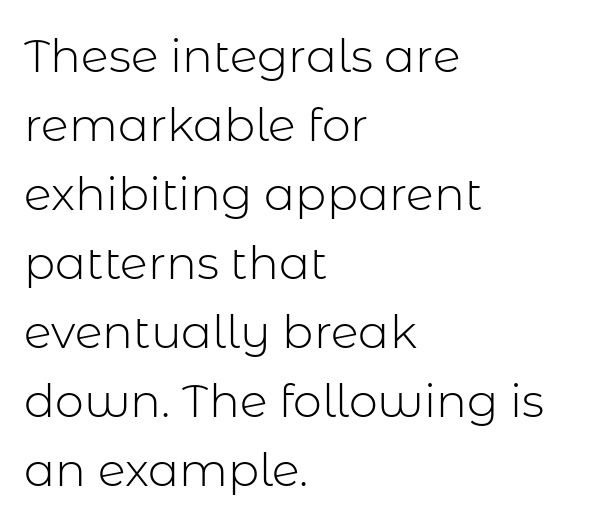
The image shows 46 px light sans-serif type, upright; set left-aligned, normal line spacing (1.5x), normal letter spacing, not underlined; low stroke contrast and a medium x-height.
